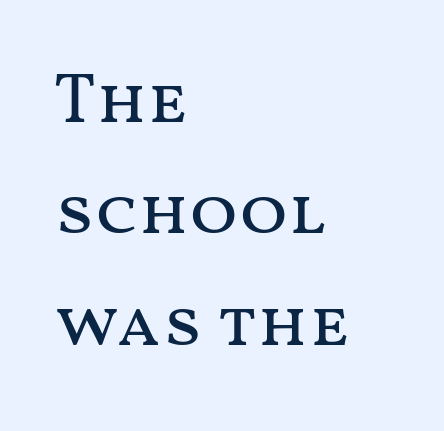
The image shows 71 px regular-weight, wide type, upright; set left-aligned, normal line spacing (1.57x), normal letter spacing, not underlined; medium stroke contrast and a medium x-height.
